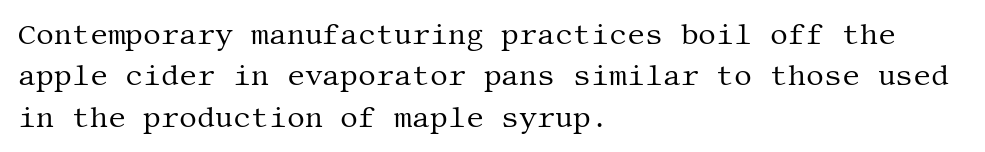
Interline gaps are of average width in this sample. Font category for this specimen: serif. Left-aligned paragraph, ragged on the right. The letterforms sit at book weight or below.
